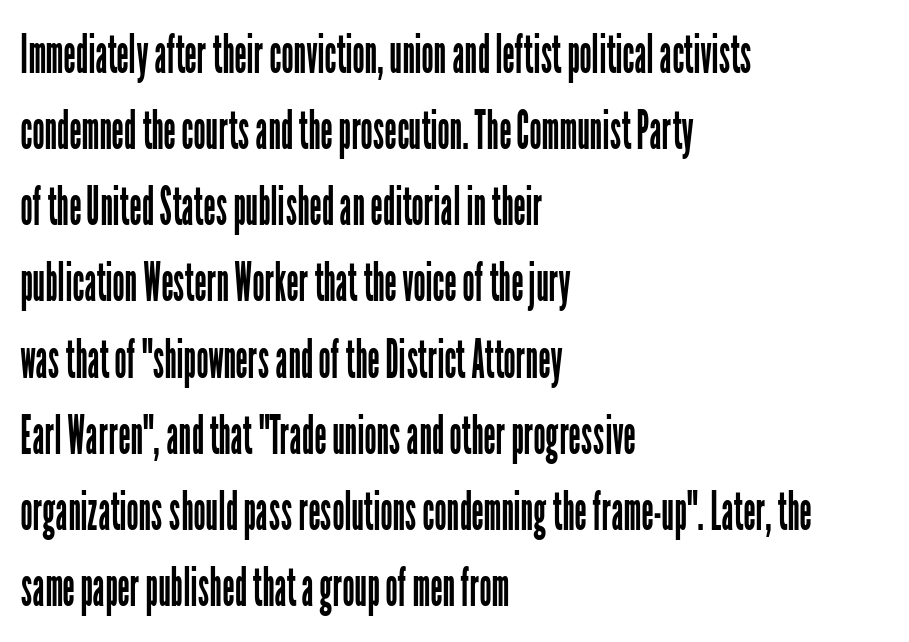
{"serif": "no", "italic": "no", "bold": "no", "weight": "regular", "width": "condensed", "stroke_contrast": "low", "x_height": "medium", "monospaced": "no", "underline": "no", "align": "left", "line_spacing": "normal", "line_spacing_ratio": 1.41, "letter_spacing": "normal", "letter_spacing_em": 0.0, "glyph_px": 54}
